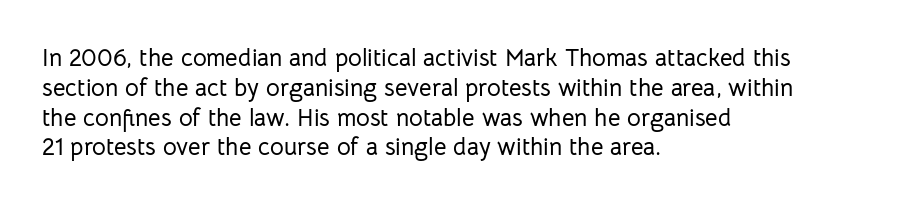
{"italic": "no", "underline": "no", "align": "left", "line_spacing_ratio": 1.24, "letter_spacing": "normal", "letter_spacing_em": 0.0, "glyph_px": 24}
